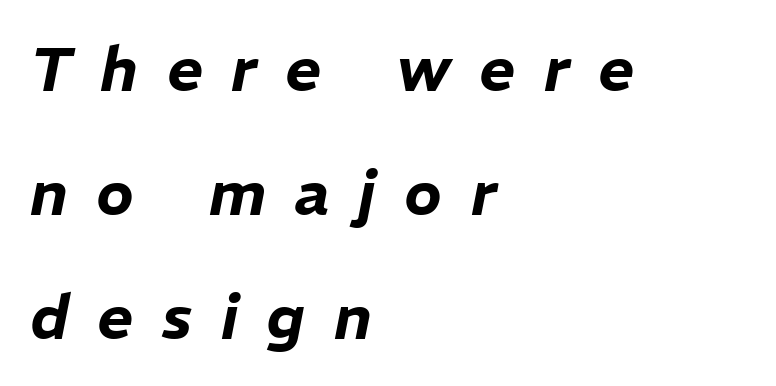
Q: Is the text italic (slanted)? A: Yes, it leans right by about 11 degrees.
Q: Is the text underlined? A: No.
Q: How is the paragraph aligned? A: Left-aligned.
Q: Is the spacing between letters normal or unusually wide? A: Unusually wide.
Q: Is the spacing between lines tight, normal or loose? A: Loose.
Q: Width (condensed, normal, or wide)? A: Normal.
Q: Stroke contrast? A: Low.
Q: x-height? A: Medium.
Q: Monospaced? A: No.
